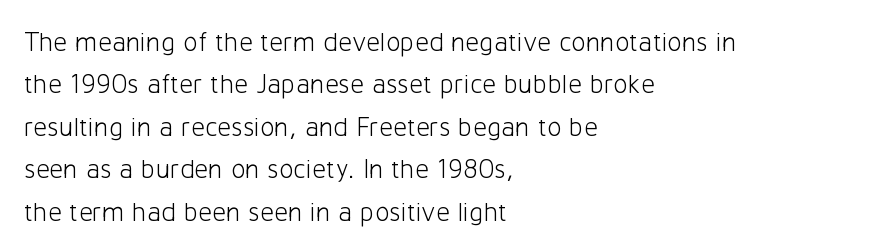
{"italic": "no", "bold": "no", "underline": "no", "align": "left", "line_spacing": "normal", "line_spacing_ratio": 1.57, "letter_spacing": "normal", "letter_spacing_em": 0.0, "glyph_px": 27}
